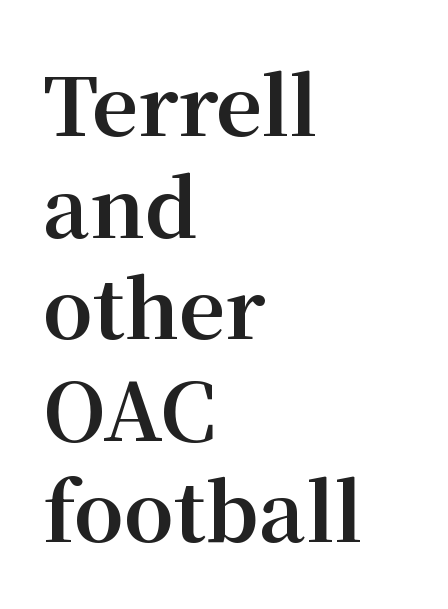
The image shows 80 px bold serif type, upright; set left-aligned, normal line spacing (1.27x), normal letter spacing, not underlined; medium stroke contrast and a medium x-height.
